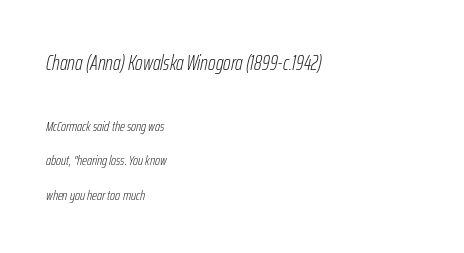
Honestly, the rows look like they've been pulled way apart. A bare baseline throughout the passage. The letters sit at their default tracking, neither squeezed nor spread. This is not heavy type; no bold has been used. Caption: upper text group enlarged, lower text group reduced. Horizontal alignment here is leftward, the default for most running prose.
